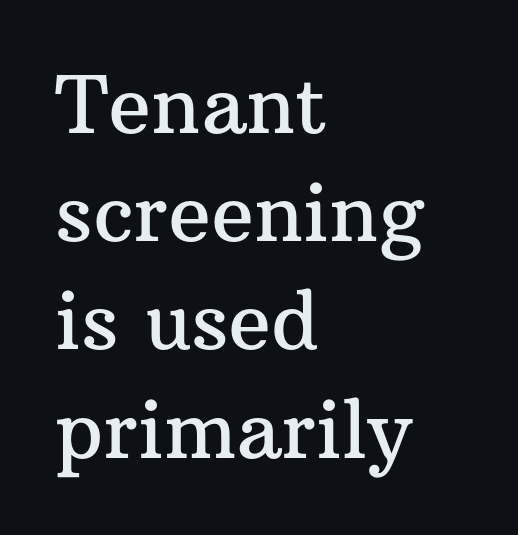
Q: Is the text italic (slanted)? A: No, it is upright.
Q: Is the typeface a serif or a sans-serif typeface? A: Serif.
Q: Is the text underlined? A: No.
Q: How is the paragraph aligned? A: Left-aligned.
Q: Is the spacing between letters normal or unusually wide? A: Normal.
Q: Is the spacing between lines tight, normal or loose? A: Normal.
Q: Width (condensed, normal, or wide)? A: Normal.
Q: Stroke contrast? A: Medium.
Q: x-height? A: Medium.
Q: Monospaced? A: No.
